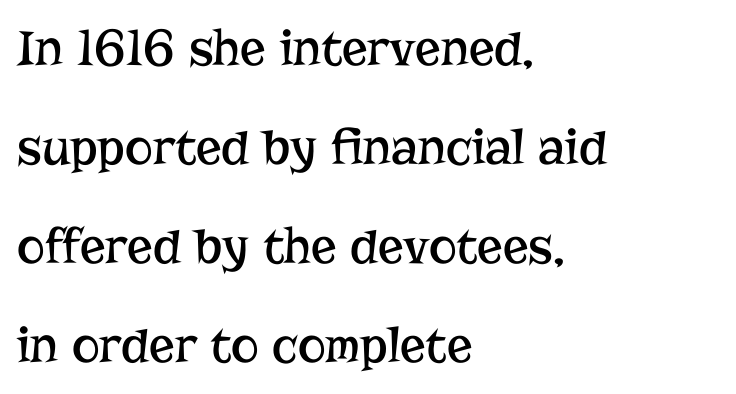
{"serif": "yes", "italic": "no", "bold": "no", "weight": "regular", "width": "normal", "stroke_contrast": "low", "x_height": "medium", "monospaced": "no", "underline": "no", "align": "left", "line_spacing_ratio": 1.87, "letter_spacing": "normal", "letter_spacing_em": 0.0, "glyph_px": 53}
